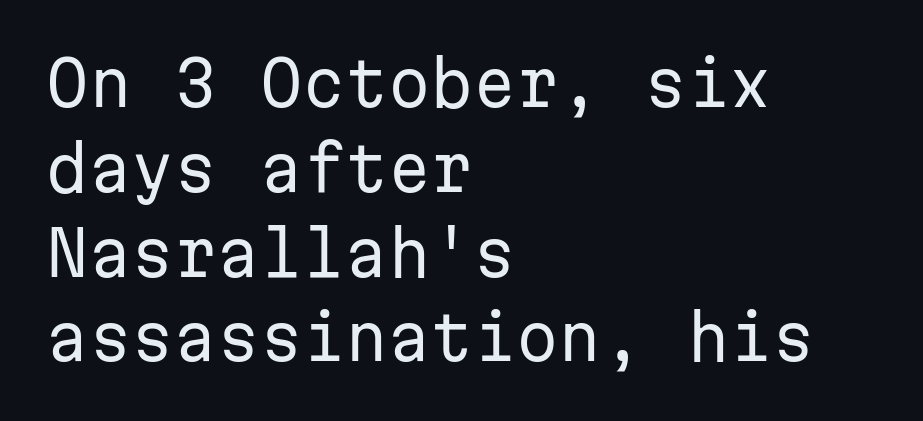
Honestly, the letter spacing is just normal — you wouldn't notice it. The leading is moderate, giving the passage an even texture. The passage is arranged the way most books set body copy — flush left. The words here are not underlined. Is this a fixed-width face? Yes — each glyph sits in an identical cell. When letters stand straight like this, we call the style roman or upright.
